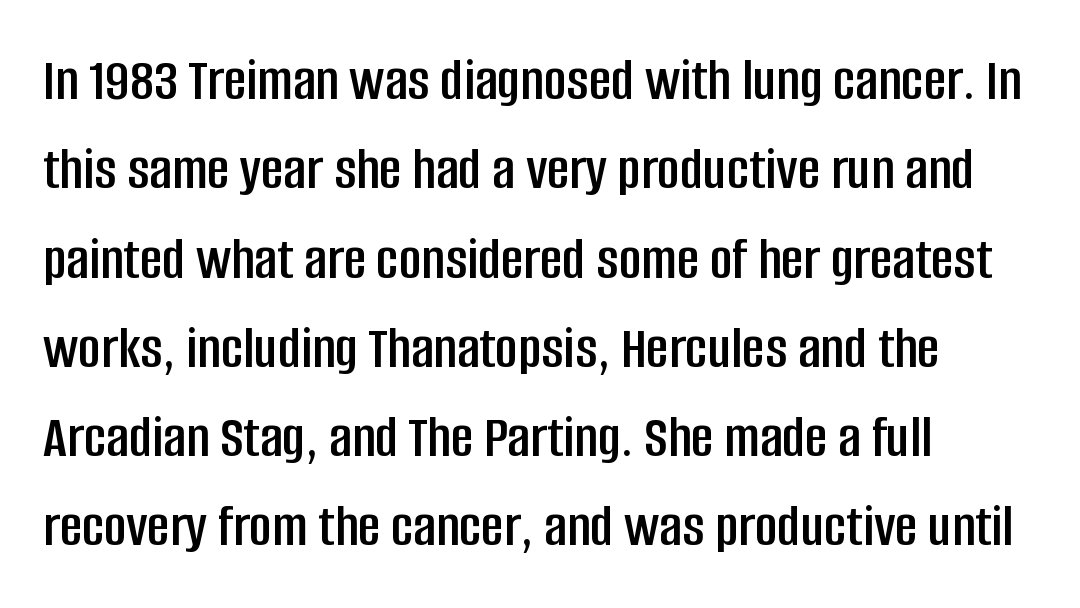
Q: Is the text italic (slanted)? A: No, it is upright.
Q: Is the typeface a serif or a sans-serif typeface? A: Sans-serif.
Q: Is the text underlined? A: No.
Q: How is the paragraph aligned? A: Left-aligned.
Q: Is the spacing between letters normal or unusually wide? A: Normal.
Q: Is the spacing between lines tight, normal or loose? A: Normal.
Q: Width (condensed, normal, or wide)? A: Condensed.
Q: Stroke contrast? A: Low.
Q: x-height? A: Large.
Q: Monospaced? A: No.
